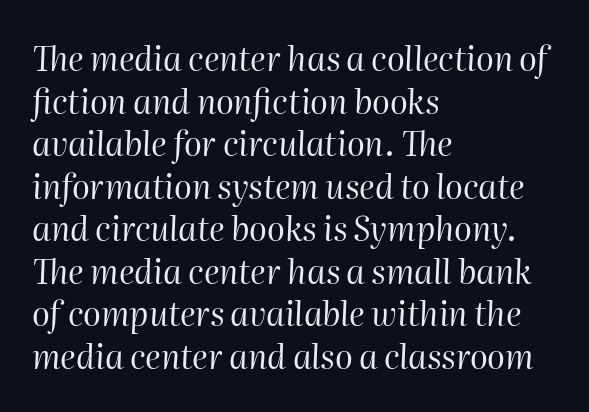
Emphasis-style slanted type is in use. Note the varied advance widths — an 'i' is clearly narrower than an 'm'. Notice how descenders clear the ascenders below comfortably — that's standard leading. The rag falls on the right side of this text block. Plain, unruled lines of type.
